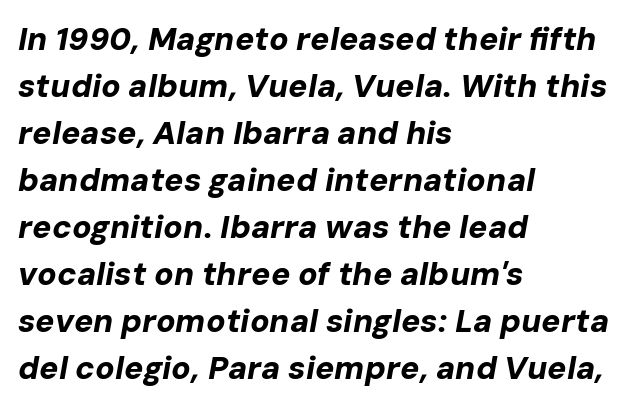
The image shows 32 px bold type, italic (leaning right); set left-aligned, normal line spacing (1.47x), normal letter spacing, not underlined; low stroke contrast and a medium x-height.
